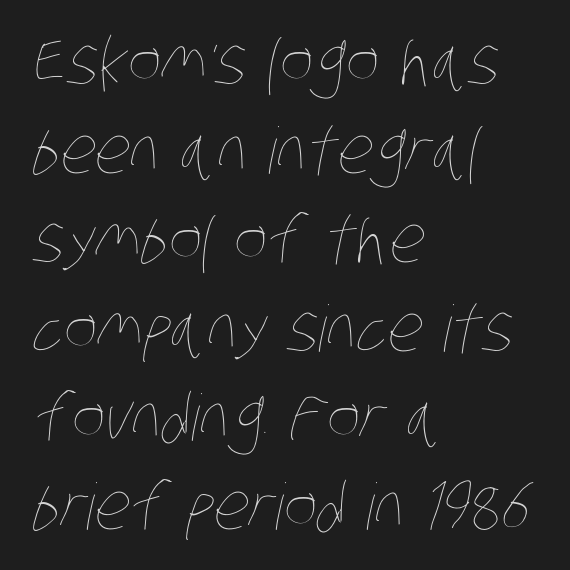
The space directly below the letters is spotless. The tracking reads as untouched default to a designer's eye. Teacher's note: observe the even left margin — that is flush-left alignment. Horizontal bands of white between lines are of average thickness. Looks like regular typesetting: each glyph gets only the width it needs.
